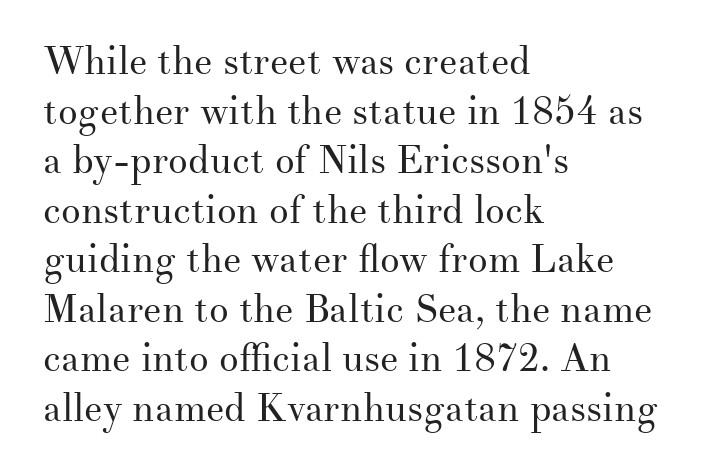
Note the varied advance widths — an 'i' is clearly narrower than an 'm'. Is this a sans? No — the strokes have serifs. The tracking reads as untouched default to a designer's eye. The foot of each line stays bare and open. The passage is arranged the way most books set body copy — flush left. Weight: in the light-to-regular range.
